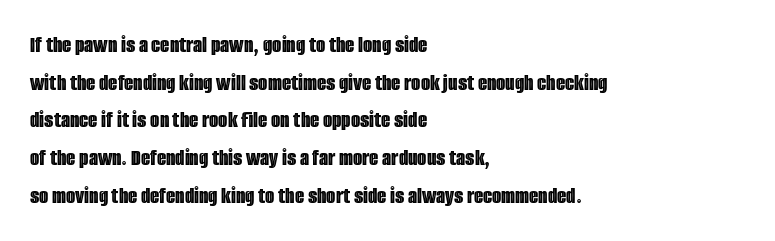
Students, observe: this is what conventionally led text looks like. When letters stand straight like this, we call the style roman or upright. Horizontally, the lines are justified to the leading edge only. The type is set solid horizontally, with unmodified tracking. The baseline area is clear.
